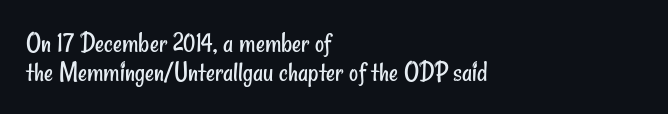
Q: Is the text bold? A: No.
Q: Is the typeface a serif or a sans-serif typeface? A: Sans-serif.
Q: Is the text underlined? A: No.
Q: How is the paragraph aligned? A: Left-aligned.
Q: Is the spacing between letters normal or unusually wide? A: Normal.
Q: Is the spacing between lines tight, normal or loose? A: Tight.
Q: Width (condensed, normal, or wide)? A: Condensed.
Q: Stroke contrast? A: Low.
Q: x-height? A: Small.
Q: Monospaced? A: No.
